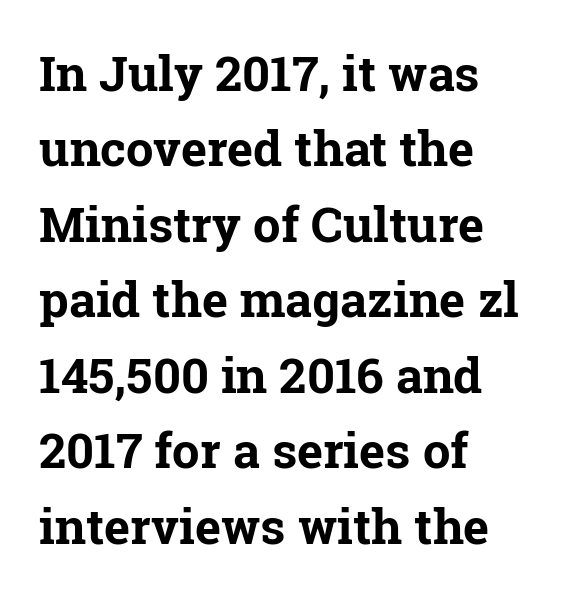
The designer went with a serif here, giving each stem small feet. Students, observe: this is what conventionally led text looks like. Anything drawn beneath the words? Only blank space. Short note: letters normally spaced. The type sits square on the baseline with zero lean. The lines in this sample share a left origin and differ only in where they stop.
